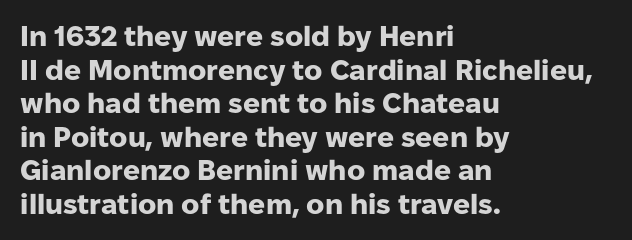
{"serif": "no", "italic": "no", "bold": "yes", "weight": "heavy", "width": "normal", "stroke_contrast": "low", "x_height": "medium", "monospaced": "no", "underline": "no", "align": "left", "line_spacing_ratio": 1.2, "letter_spacing": "normal", "letter_spacing_em": 0.0, "glyph_px": 28}
